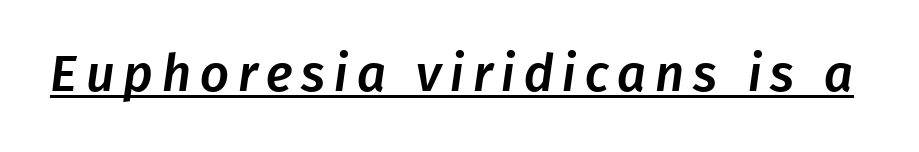
This rendering employs a face without finishing strokes, i.e., a sans-serif. Spacing verdict: proportional, widths tailored to each character. A rule runs beneath these lines of type.
